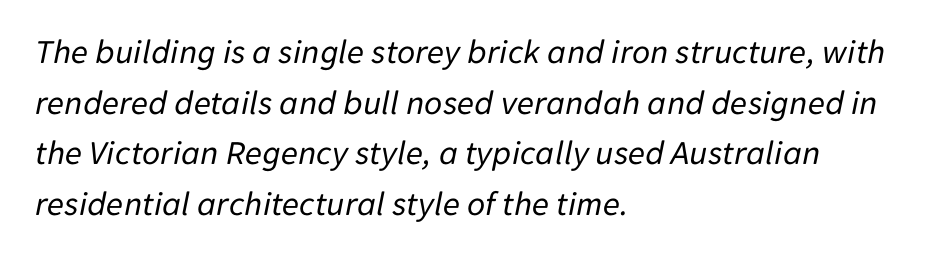
{"italic": "yes", "lean": "right", "slant_degrees": 11, "bold": "no", "weight": "regular", "width": "normal", "stroke_contrast": "low", "x_height": "medium", "monospaced": "no", "underline": "no", "align": "left", "line_spacing": "normal", "line_spacing_ratio": 1.45, "letter_spacing": "normal", "letter_spacing_em": 0.0, "glyph_px": 35}
